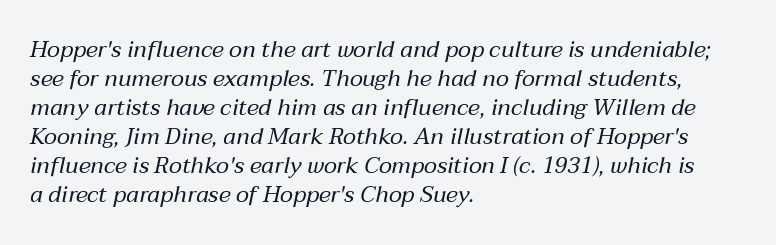
Standard letterfit; no display-style spreading of the glyphs. There's an unmistakable incline to the writing here. Left-aligned paragraph, ragged on the right. This is not heavy type; no bold has been used. Interline gaps are of average width in this sample. The foot of each line stays bare and open.
